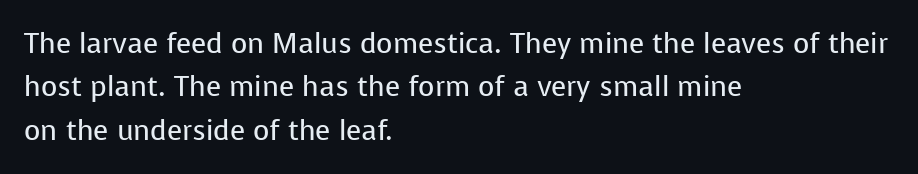
{"serif": "no", "italic": "no", "bold": "no", "weight": "regular", "width": "normal", "stroke_contrast": "low", "x_height": "medium", "monospaced": "no", "underline": "no", "align": "left", "line_spacing": "normal", "line_spacing_ratio": 1.55, "letter_spacing": "normal", "letter_spacing_em": 0.0, "glyph_px": 28}
